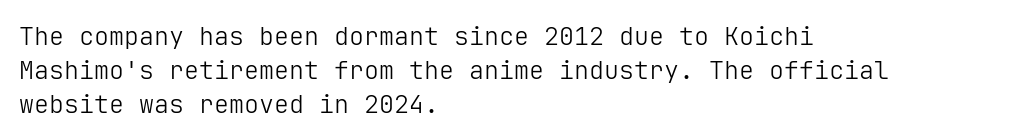
{"italic": "no", "bold": "no", "underline": "no", "align": "left", "line_spacing": "normal", "line_spacing_ratio": 1.36, "letter_spacing": "normal", "letter_spacing_em": 0.0, "glyph_px": 25}
